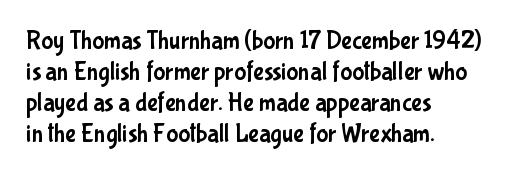
Q: Is the text italic (slanted)? A: No, it is upright.
Q: Is the text underlined? A: No.
Q: How is the paragraph aligned? A: Left-aligned.
Q: Is the spacing between letters normal or unusually wide? A: Normal.
